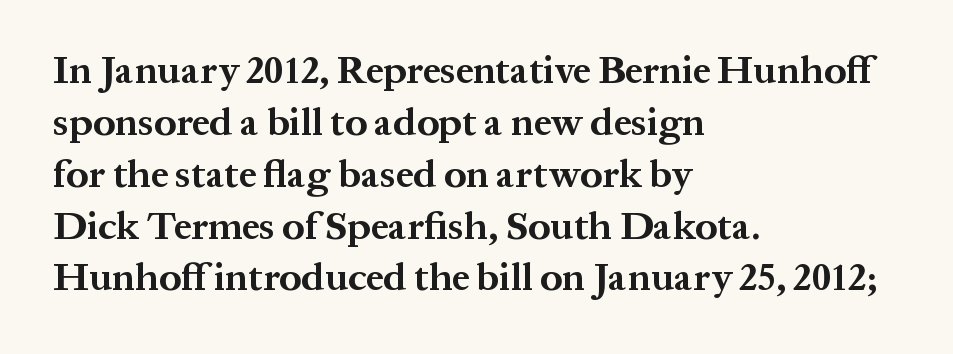
The image shows 39 px bold serif type, upright; set left-aligned, normal line spacing (1.33x), normal letter spacing, not underlined; medium stroke contrast and a medium x-height.
